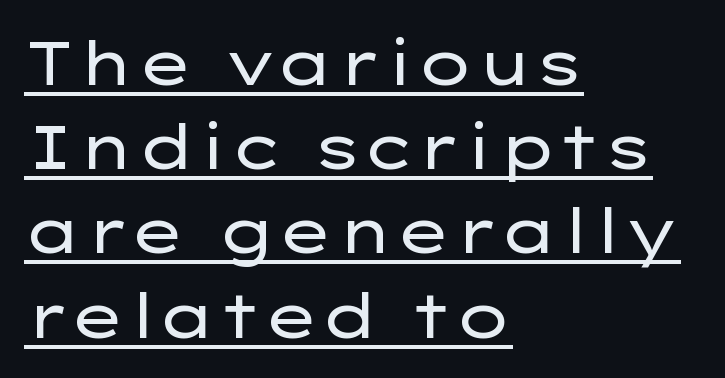
{"serif": "no", "italic": "no", "bold": "no", "weight": "regular", "width": "wide", "stroke_contrast": "low", "x_height": "medium", "monospaced": "no", "underline": "yes", "align": "left", "line_spacing": "normal", "line_spacing_ratio": 1.38, "letter_spacing": "normal", "letter_spacing_em": 0.0, "glyph_px": 61}
